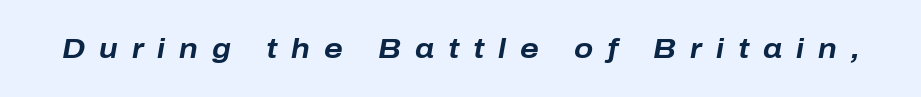
The image shows 28 px bold type, italic (leaning right); set unusually wide letter spacing (+0.5 em), not underlined; low stroke contrast and a medium x-height.
